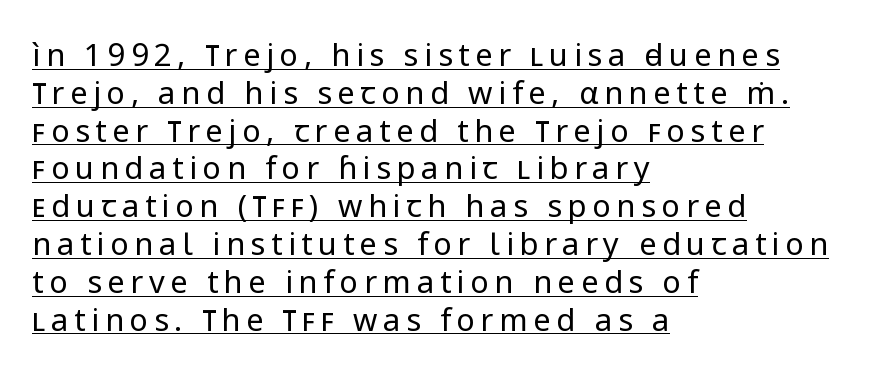
Q: Is the text bold? A: No.
Q: Is the text italic (slanted)? A: No, it is upright.
Q: Is the typeface a serif or a sans-serif typeface? A: Sans-serif.
Q: Is the text underlined? A: Yes.
Q: How is the paragraph aligned? A: Left-aligned.
Q: Width (condensed, normal, or wide)? A: Normal.
Q: Stroke contrast? A: Low.
Q: x-height? A: Medium.
Q: Monospaced? A: No.
